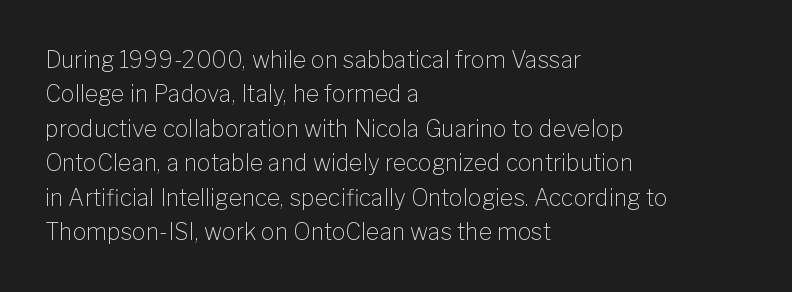
{"italic": "no", "bold": "no", "underline": "no", "align": "left", "line_spacing": "normal", "line_spacing_ratio": 1.5, "letter_spacing": "normal", "letter_spacing_em": 0.0, "glyph_px": 23}
